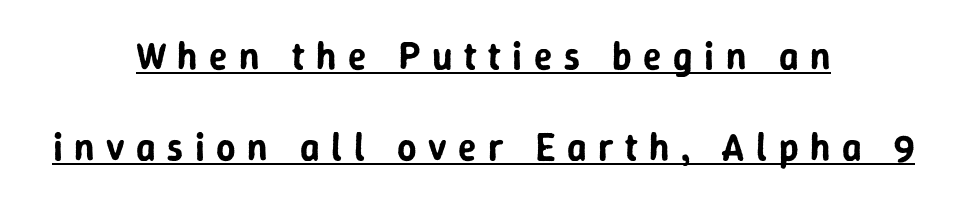
This sample has the flowing, uneven cadence of proportional lettering. This rendering employs a face without finishing strokes, i.e., a sans-serif. The passage is arranged like a title page — every line centered. The designer dialed line spacing up above the default. Spacing between characters has been opened up far beyond the box default. Italic: no, the glyphs are upright roman.
